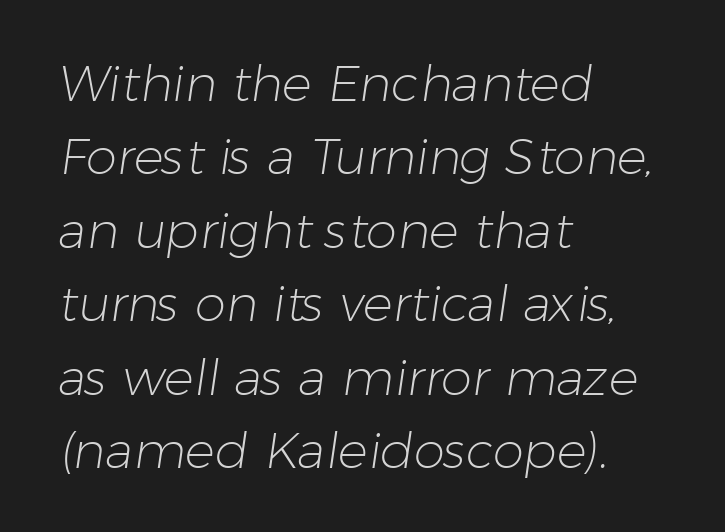
{"serif": "no", "bold": "no", "weight": "light", "width": "normal", "stroke_contrast": "low", "x_height": "medium", "monospaced": "no", "underline": "no", "align": "left", "line_spacing": "normal", "line_spacing_ratio": 1.47, "letter_spacing": "normal", "letter_spacing_em": 0.0, "glyph_px": 50}
